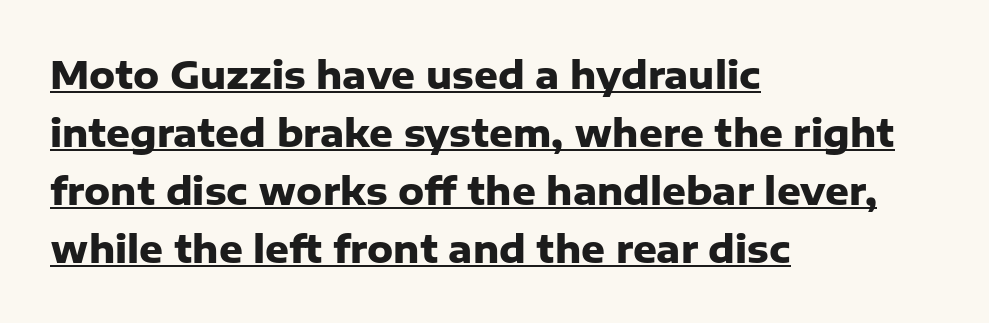
The image shows 37 px heavy sans-serif type, upright; set left-aligned, normal line spacing (1.57x), normal letter spacing, underlined; low stroke contrast and a medium x-height.
